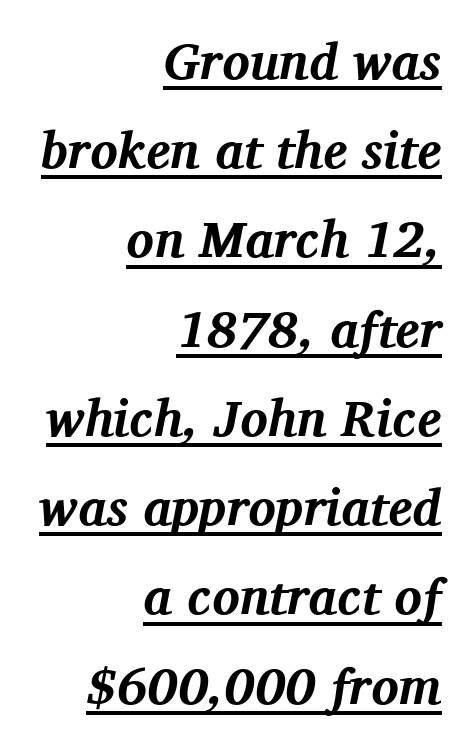
The image shows 51 px bold serif type, italic (leaning right); set right-aligned, line spacing 1.75x, normal letter spacing, underlined; medium stroke contrast and a medium x-height.
